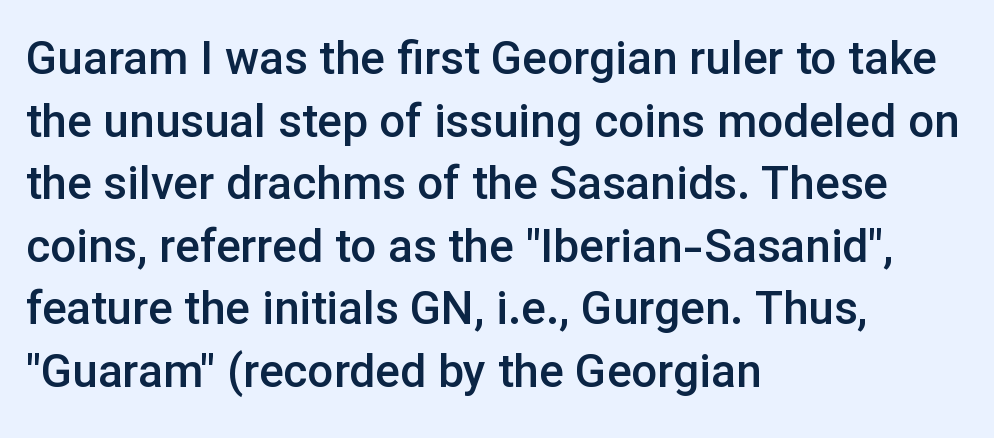
The image shows 46 px semibold sans-serif type, upright; set left-aligned, normal line spacing (1.36x), normal letter spacing, not underlined; low stroke contrast and a medium x-height.
